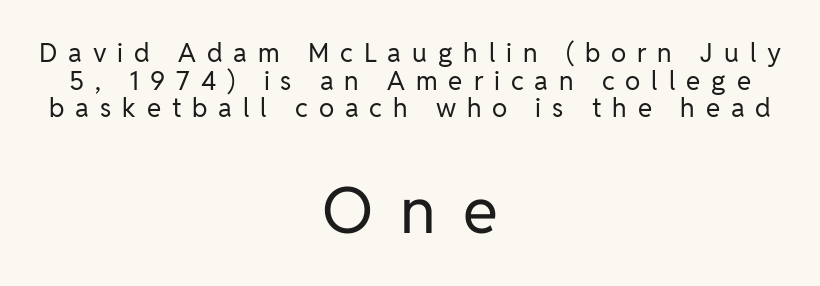
This sample is center-justified, so both line endings float freely. Honestly, the rows look squashed on top of each other. Note the varied advance widths — an 'i' is clearly narrower than an 'm'. Tracking here is generous; glyphs stand well apart from one another.
